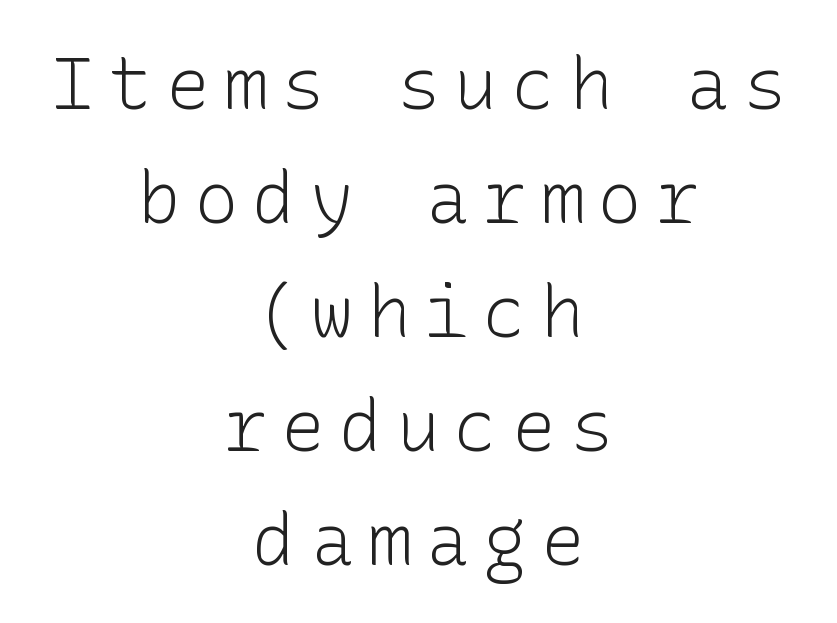
{"serif": "no", "italic": "no", "bold": "no", "weight": "light", "width": "normal", "stroke_contrast": "low", "x_height": "medium", "underline": "no", "align": "center", "line_spacing": "normal", "line_spacing_ratio": 1.56, "glyph_px": 73}
